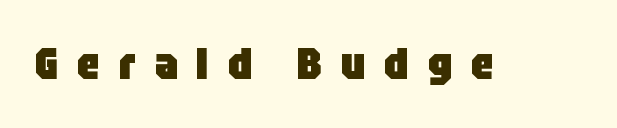
The image shows 44 px heavy, condensed sans-serif type, upright; set unusually wide letter spacing (+0.43 em), not underlined; low stroke contrast and a large x-height.
